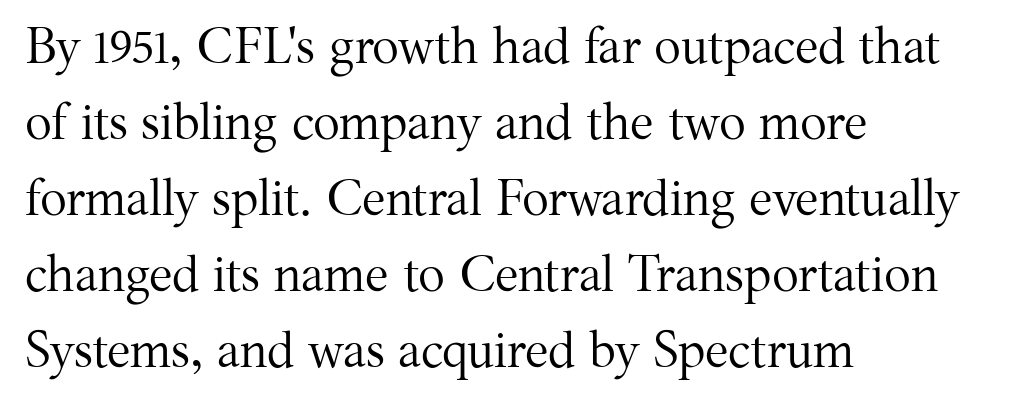
The image shows 50 px regular-weight serif type, upright; set left-aligned, normal line spacing (1.52x), normal letter spacing, not underlined; medium stroke contrast and a medium x-height.
